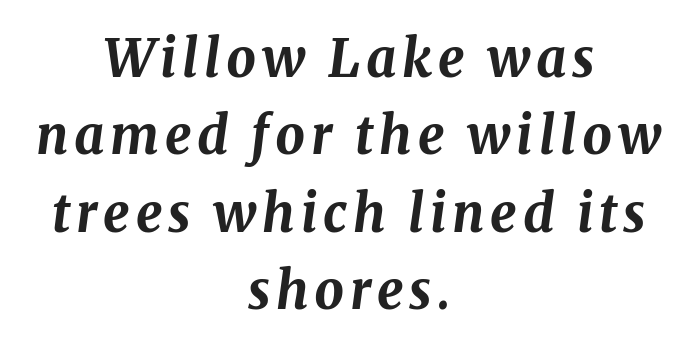
{"italic": "yes", "lean": "right", "slant_degrees": 8, "bold": "yes", "weight": "bold", "width": "normal", "stroke_contrast": "medium", "x_height": "medium", "monospaced": "no", "underline": "no", "align": "center", "line_spacing": "normal", "line_spacing_ratio": 1.49, "glyph_px": 52}
